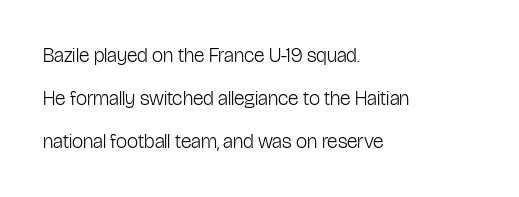
Students, note that the glyphs here touch the page at normal intervals. The paragraph shown leans on its left margin. Plain, unruled lines of type. Notice how the stems are strictly vertical — no italics here. If you measured baseline to baseline, you'd find a long distance.
